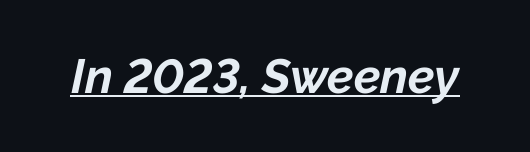
A full-strength bold gives these letters their thick strokes. The type is set solid horizontally, with unmodified tracking. The passage shown is underscored from start to finish. The lettering tilts uniformly, giving the passage an italic look. Note the varied advance widths — an 'i' is clearly narrower than an 'm'.
